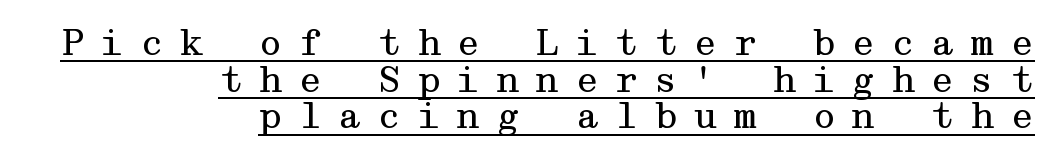
Every row of glyphs terminates at an identical x-position on the right. Emphasis is given by a line drawn under the lettering. It's the straight-up-and-down kind of type. Unbolded letterforms with no extra heft.
